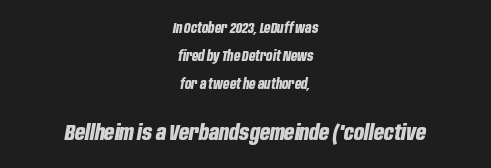
How heavy is the stroke? Heavy — this is a bold. The leading is generous, giving the passage an open texture. Descenders are the only things crossing below the line. Each line is balanced around a shared central axis. A student would notice the bottom passage is typeset larger than what precedes it.
